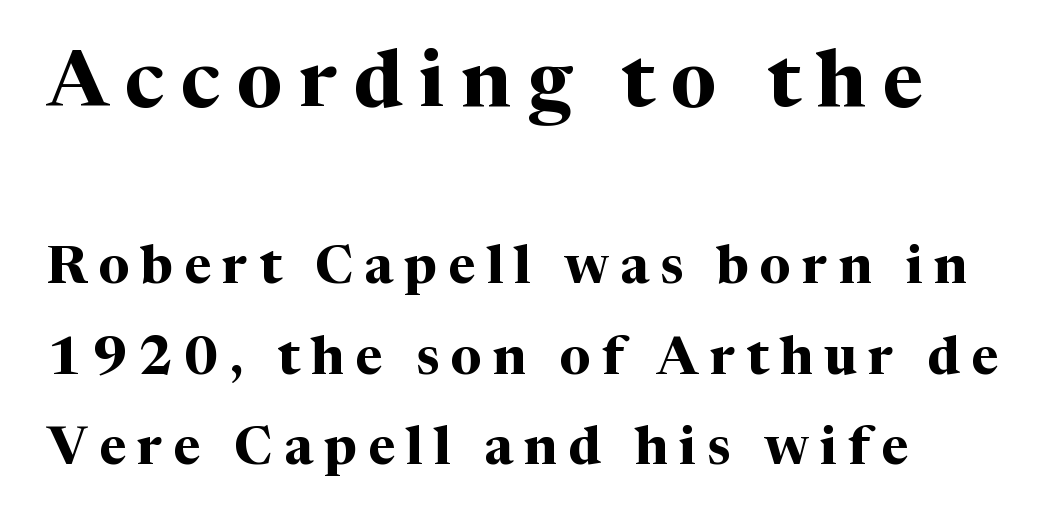
Q: Is the text bold? A: Yes.
Q: Is the text italic (slanted)? A: No, it is upright.
Q: Is the typeface a serif or a sans-serif typeface? A: Serif.
Q: Is the text underlined? A: No.
Q: How is the paragraph aligned? A: Left-aligned.
Q: Is the spacing between letters normal or unusually wide? A: Unusually wide.
Q: Is the spacing between lines tight, normal or loose? A: Normal.
Q: Which block of text is set in a larger size, the first (top) or the second (bottom)? A: The first (top) one.
Q: Width (condensed, normal, or wide)? A: Normal.
Q: Stroke contrast? A: Medium.
Q: x-height? A: Medium.
Q: Monospaced? A: No.
